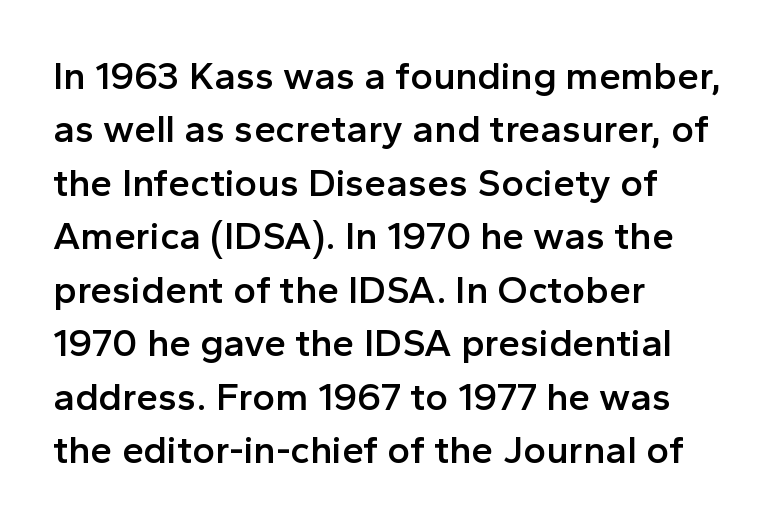
The zone under the glyphs is completely vacant. No extra tracking has been applied to these lines. This is the regular roman posture of the typeface. The passage is arranged the way most books set body copy — flush left.
